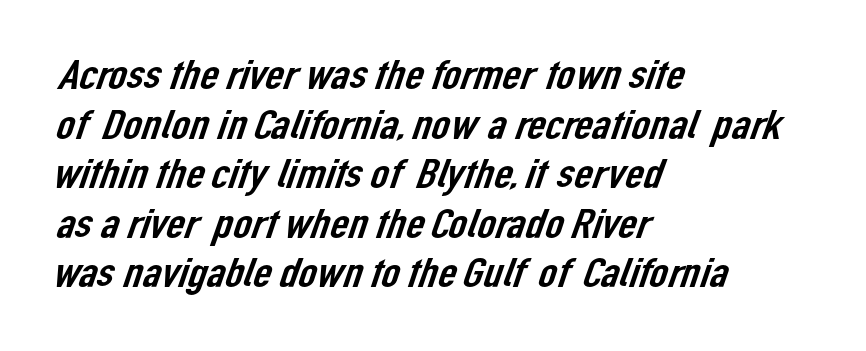
In terms of letterform style, serifs are entirely absent. Every row of glyphs begins at an identical x-position on the left. Character widths vary here, with narrow letters taking less room than wide ones. The rendering keeps characters at their native spacing. Letters rest on an invisible, unmarked baseline.
